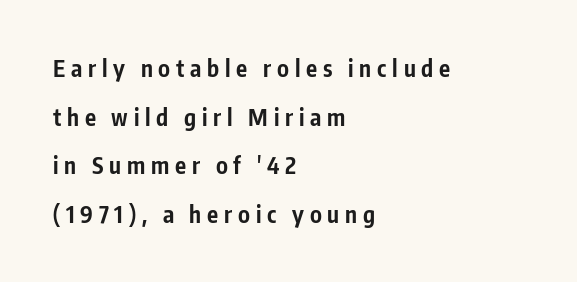
{"italic": "no", "bold": "yes", "underline": "no", "align": "left", "line_spacing": "loose", "line_spacing_ratio": 2.11, "letter_spacing": "wide", "letter_spacing_em": 0.25, "glyph_px": 23}
